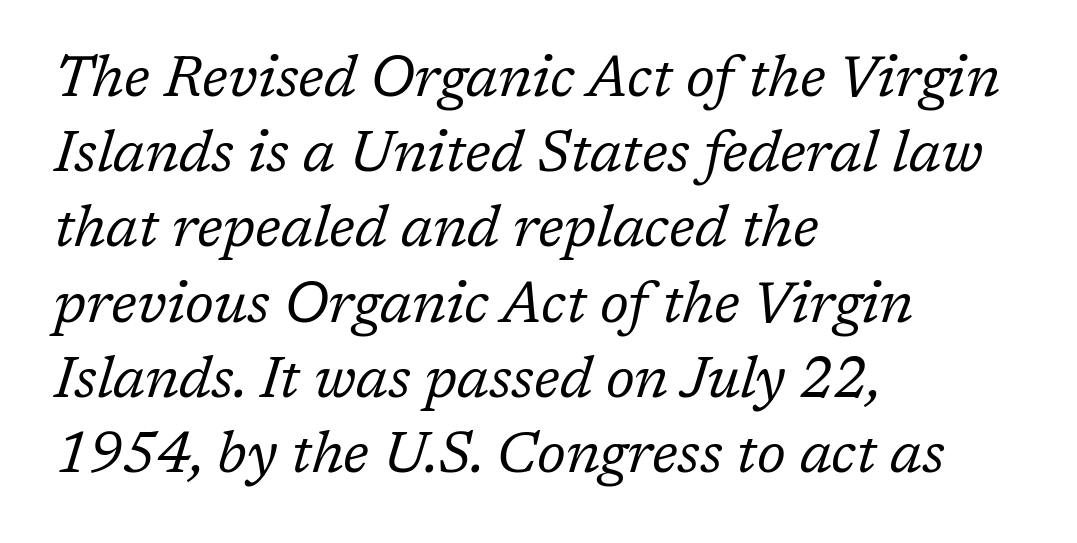
Nothing unusual about the tracking: characters are spaced as the font intends. The designer left line spacing at the default. Varying glyph widths throughout — classic text-font behaviour. The axis of the letterforms is tilted away from vertical.
